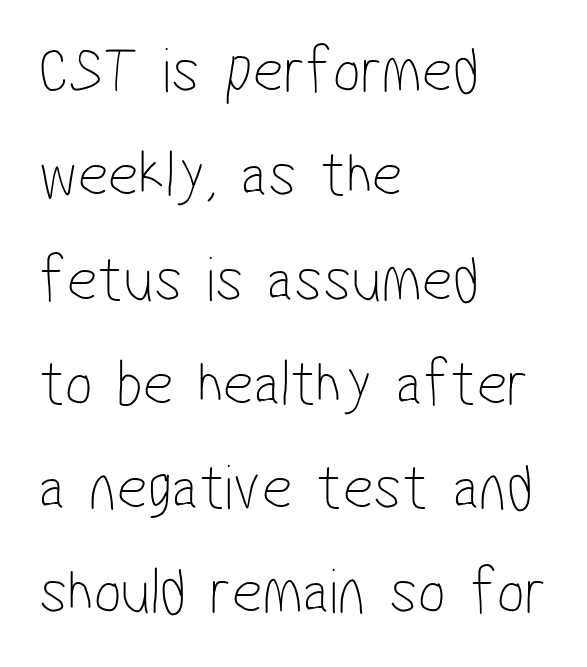
The image shows 66 px thin, condensed sans-serif type; set left-aligned, normal line spacing (1.58x), normal letter spacing, not underlined; low stroke contrast and a medium x-height.
